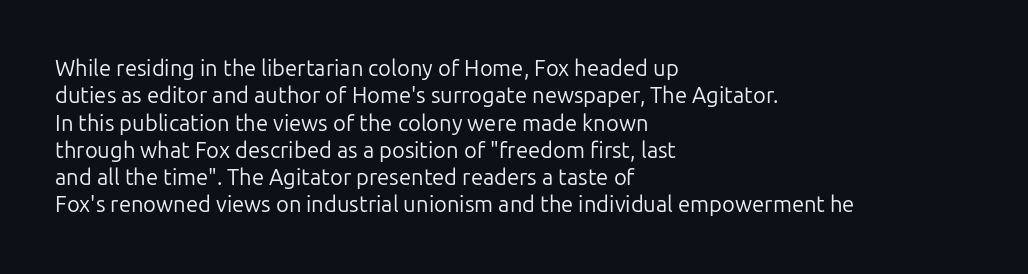
The image shows 22 px text type, upright; set left-aligned, line spacing 1.24x, normal letter spacing, not underlined.
